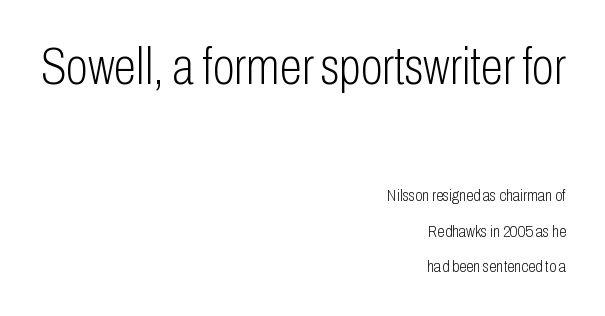
The image shows 51 px light, condensed sans-serif type, upright; set right-aligned, loose line spacing (2.09x), normal letter spacing, not underlined; the first (top) block is 3.0x larger; low stroke contrast and a medium x-height.
